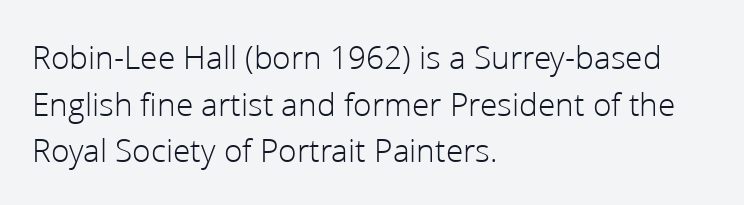
Q: Is the text bold? A: No.
Q: Is the text italic (slanted)? A: No, it is upright.
Q: Is the typeface a serif or a sans-serif typeface? A: Sans-serif.
Q: Is the text underlined? A: No.
Q: How is the paragraph aligned? A: Left-aligned.
Q: Is the spacing between letters normal or unusually wide? A: Normal.
Q: Is the spacing between lines tight, normal or loose? A: Normal.
Q: Width (condensed, normal, or wide)? A: Normal.
Q: Stroke contrast? A: Low.
Q: x-height? A: Medium.
Q: Monospaced? A: No.
